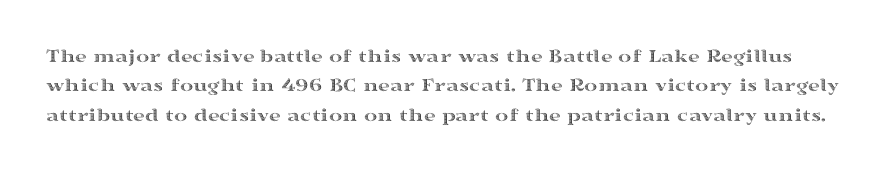
The image shows 20 px text type, upright; set normal line spacing (1.47x), normal letter spacing, not underlined.
